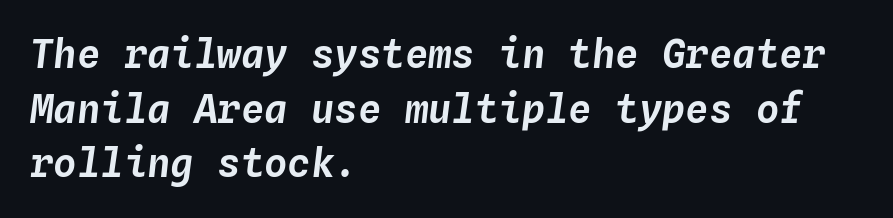
Q: Is the text italic (slanted)? A: Yes, it leans right by about 4 degrees.
Q: Is the text underlined? A: No.
Q: How is the paragraph aligned? A: Left-aligned.
Q: Is the spacing between letters normal or unusually wide? A: Normal.
Q: Is the spacing between lines tight, normal or loose? A: Normal.
Q: Width (condensed, normal, or wide)? A: Normal.
Q: Stroke contrast? A: Low.
Q: x-height? A: Medium.
Q: Monospaced? A: Yes.
